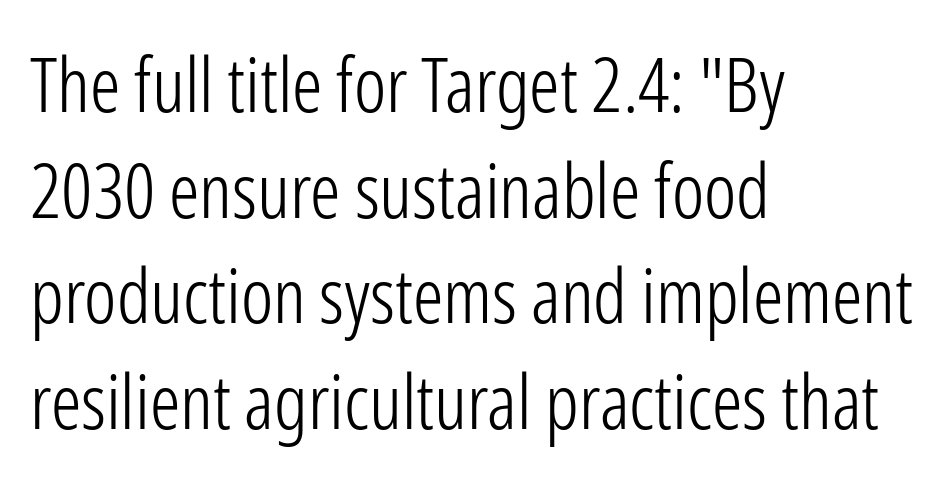
The image shows 76 px light, condensed sans-serif type, upright; set left-aligned, normal line spacing (1.39x), normal letter spacing, not underlined; low stroke contrast and a medium x-height.
